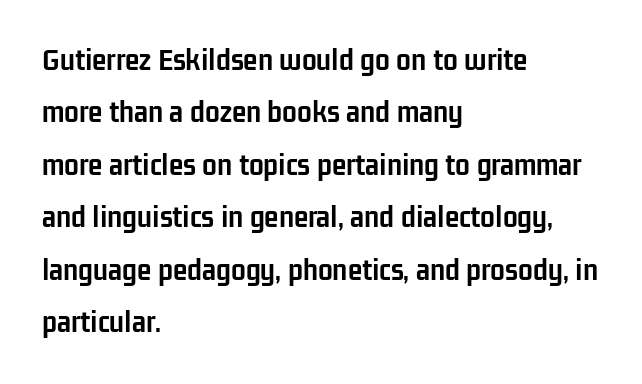
Q: Is the text bold? A: Yes.
Q: Is the text italic (slanted)? A: No, it is upright.
Q: Is the typeface a serif or a sans-serif typeface? A: Sans-serif.
Q: Is the text underlined? A: No.
Q: How is the paragraph aligned? A: Left-aligned.
Q: Is the spacing between letters normal or unusually wide? A: Normal.
Q: Is the spacing between lines tight, normal or loose? A: Normal.
Q: Width (condensed, normal, or wide)? A: Condensed.
Q: Stroke contrast? A: Low.
Q: x-height? A: Medium.
Q: Monospaced? A: No.
